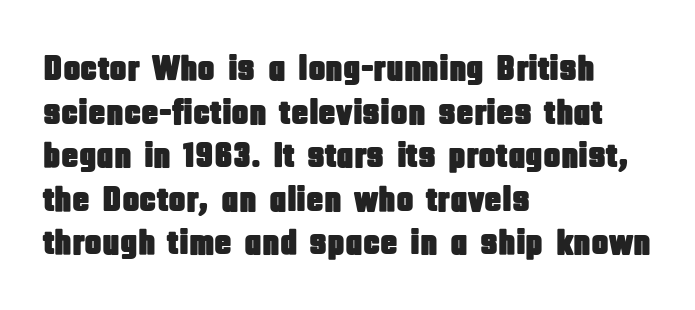
{"serif": "no", "italic": "no", "width": "condensed", "stroke_contrast": "low", "x_height": "large", "monospaced": "no", "underline": "no", "align": "left", "line_spacing_ratio": 1.21, "letter_spacing": "normal", "letter_spacing_em": 0.0, "glyph_px": 36}
